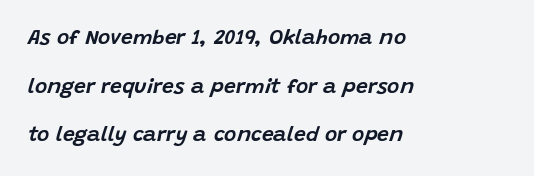
The ragged edge is on the right, which tells us the setting is flush left. Vertically, the passage feels expansive, rows floating well apart. Descenders hang freely into open space. Tracking here is standard; glyphs follow each other at the usual distance. This sample uses an oblique cut, with every glyph tilted off the vertical.
